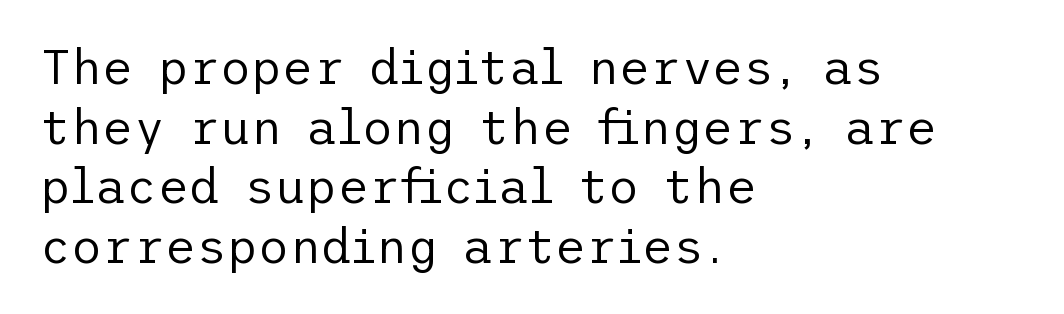
Characters remain perfectly vertical along every line. No letter is thick-stroked: the sample isn't bold. The space directly below the letters is spotless. The paragraph has a hard left edge and a soft right edge. Regarding serifs, this sample does without them.
